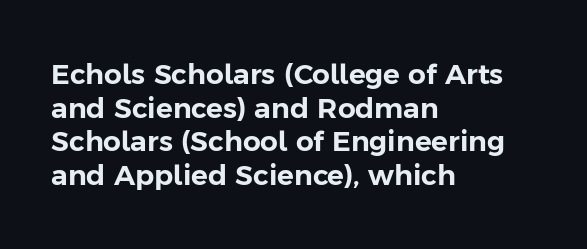
You could call the tracking neutral — neither tight nor loose. Each letter keeps its own natural width here, so spacing adapts to shape. The lettering holds an erect, upright posture throughout. Each row of text sits above clean, open space. Regarding serifs, this sample does without them. A classic flush-left, rag-right setting is used for this passage.
